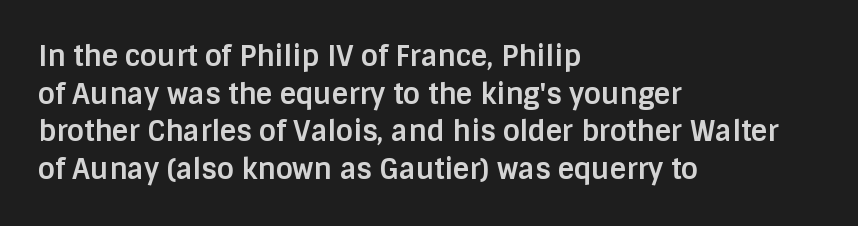
Q: Is the text bold? A: Yes.
Q: Is the text italic (slanted)? A: No, it is upright.
Q: Is the typeface a serif or a sans-serif typeface? A: Sans-serif.
Q: Is the text underlined? A: No.
Q: How is the paragraph aligned? A: Left-aligned.
Q: Is the spacing between letters normal or unusually wide? A: Normal.
Q: Is the spacing between lines tight, normal or loose? A: Normal.
Q: Width (condensed, normal, or wide)? A: Normal.
Q: Stroke contrast? A: Low.
Q: x-height? A: Large.
Q: Monospaced? A: No.
